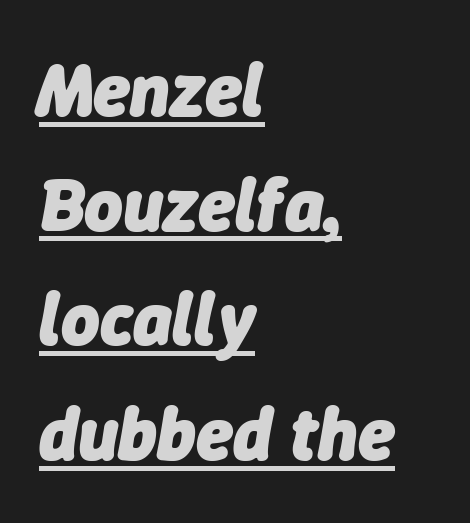
In CSS terms this would be text-align: left. Quick note: interline space is typical. Note the varied advance widths — an 'i' is clearly narrower than an 'm'. The font's italic variant was chosen for this text. Looks like someone drew a line under every word here.
